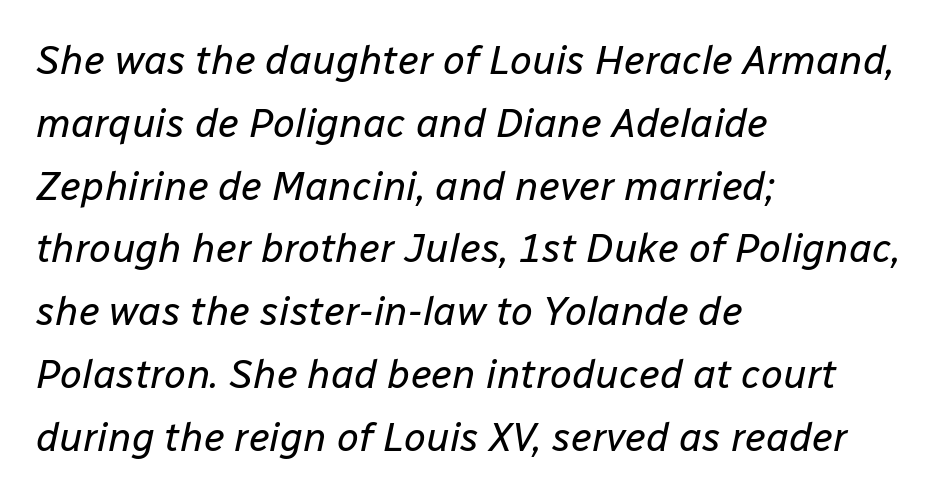
The image shows 40 px regular-weight type, italic (leaning right); set left-aligned, normal line spacing (1.57x), normal letter spacing, not underlined; low stroke contrast and a medium x-height.
